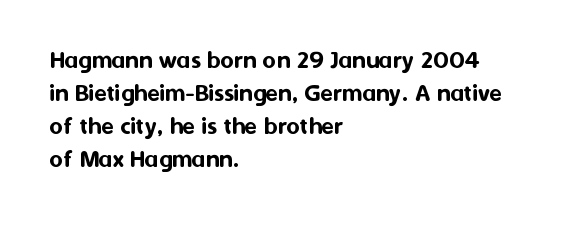
The foot of each line stays bare and open. Leading matches the norm, producing a regular column. The paragraph shown leans on its left margin. The gaps between neighbouring characters are ordinary and unremarkable. Italic? Not at all — the glyphs are vertical.
